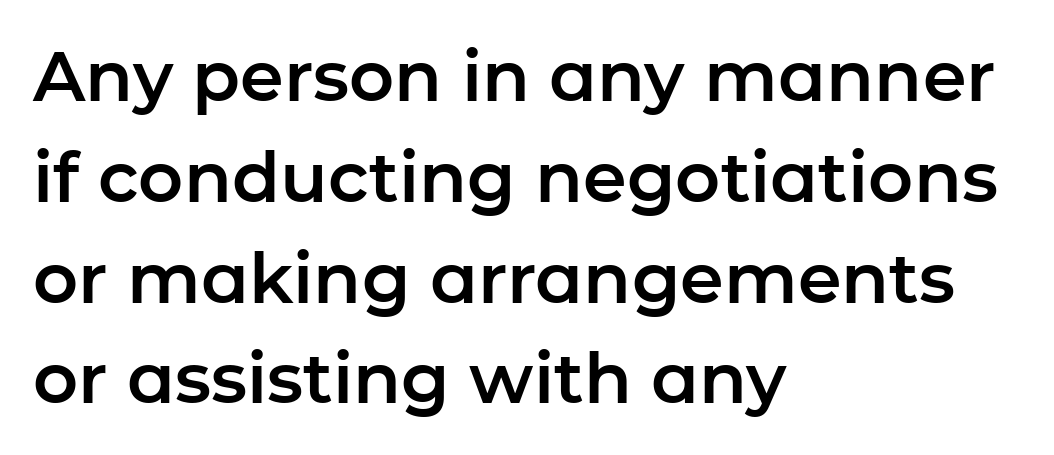
The image shows 70 px sans-serif type, upright; set left-aligned, normal line spacing (1.44x), normal letter spacing, not underlined; low stroke contrast and a medium x-height.
